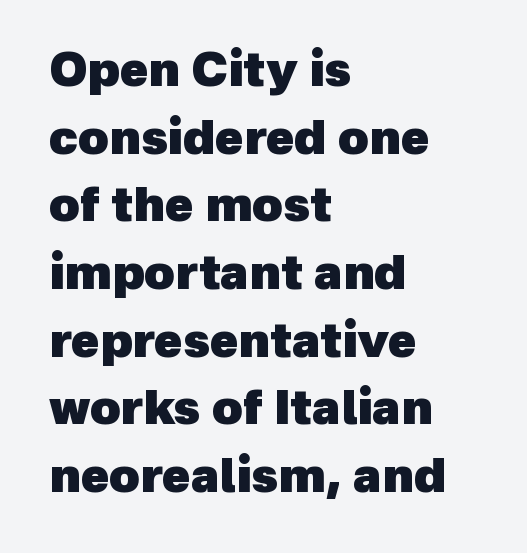
{"serif": "no", "bold": "yes", "weight": "heavy", "width": "normal", "x_height": "medium", "monospaced": "no", "underline": "no", "align": "left", "line_spacing": "normal", "line_spacing_ratio": 1.44, "letter_spacing": "normal", "letter_spacing_em": 0.0, "glyph_px": 47}
